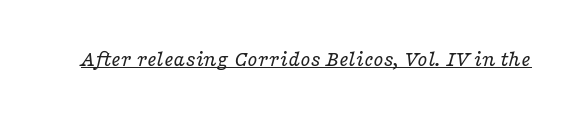
The image shows 23 px text type, italic (leaning right); set normal letter spacing, underlined.
